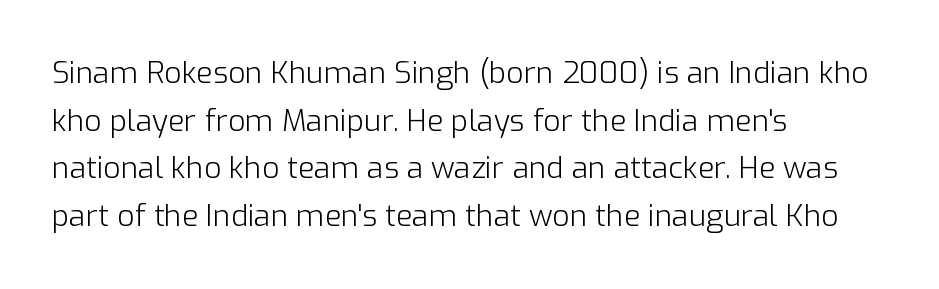
Q: Is the text bold? A: No.
Q: Is the text italic (slanted)? A: No, it is upright.
Q: Is the typeface a serif or a sans-serif typeface? A: Sans-serif.
Q: Is the text underlined? A: No.
Q: How is the paragraph aligned? A: Left-aligned.
Q: Is the spacing between letters normal or unusually wide? A: Normal.
Q: Is the spacing between lines tight, normal or loose? A: Normal.
Q: Width (condensed, normal, or wide)? A: Normal.
Q: Stroke contrast? A: Low.
Q: x-height? A: Medium.
Q: Monospaced? A: No.
